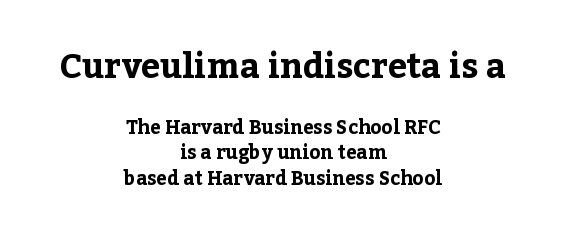
The image shows 34 px bold serif type, upright; set centered, normal line spacing (1.34x), normal letter spacing, not underlined; the first (top) block is 1.79x larger; low stroke contrast and a medium x-height.
